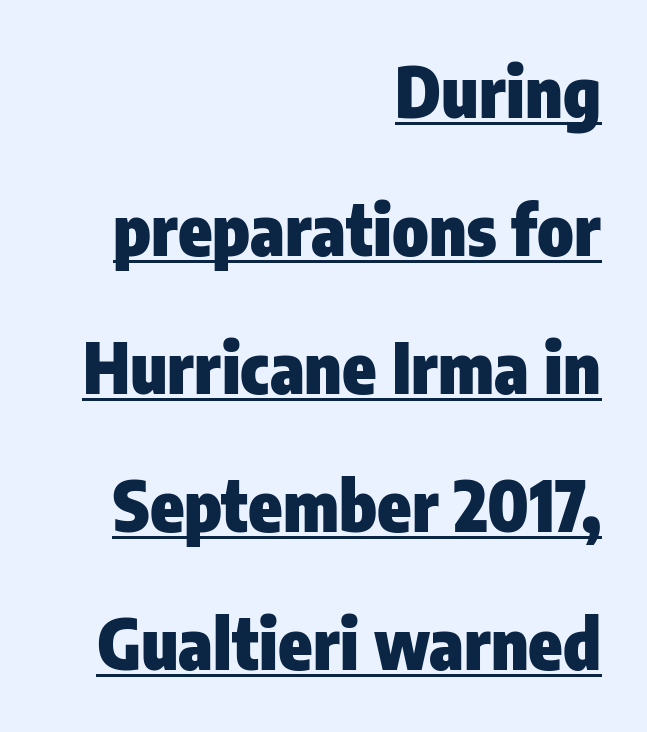
{"serif": "no", "italic": "no", "bold": "yes", "weight": "heavy", "width": "condensed", "stroke_contrast": "low", "x_height": "medium", "monospaced": "no", "underline": "yes", "align": "right", "line_spacing": "loose", "line_spacing_ratio": 2.0, "letter_spacing": "normal", "letter_spacing_em": 0.0, "glyph_px": 69}
